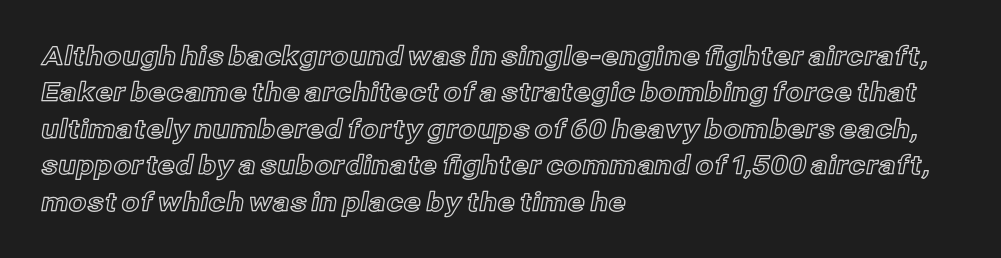
Q: Is the text italic (slanted)? A: Yes.
Q: Is the text underlined? A: No.
Q: How is the paragraph aligned? A: Left-aligned.
Q: Is the spacing between letters normal or unusually wide? A: Normal.
Q: Is the spacing between lines tight, normal or loose? A: Normal.
